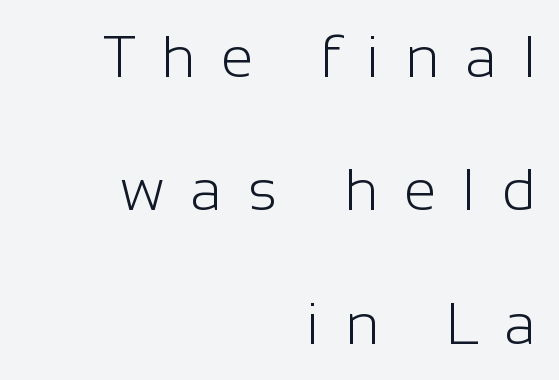
The typeface has the unassuming heft of standard copy or less. Airy leading. Display-style spreading of the glyphs; the letterfit is very open. Does the type have serifs? No, each stem ends abruptly.
